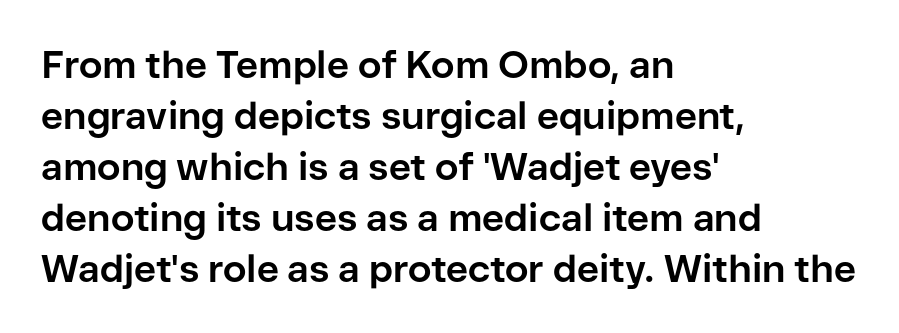
{"serif": "no", "italic": "no", "bold": "yes", "weight": "bold", "width": "normal", "stroke_contrast": "low", "x_height": "medium", "monospaced": "no", "underline": "no", "align": "left", "line_spacing": "normal", "line_spacing_ratio": 1.34, "letter_spacing": "normal", "letter_spacing_em": 0.0, "glyph_px": 38}
